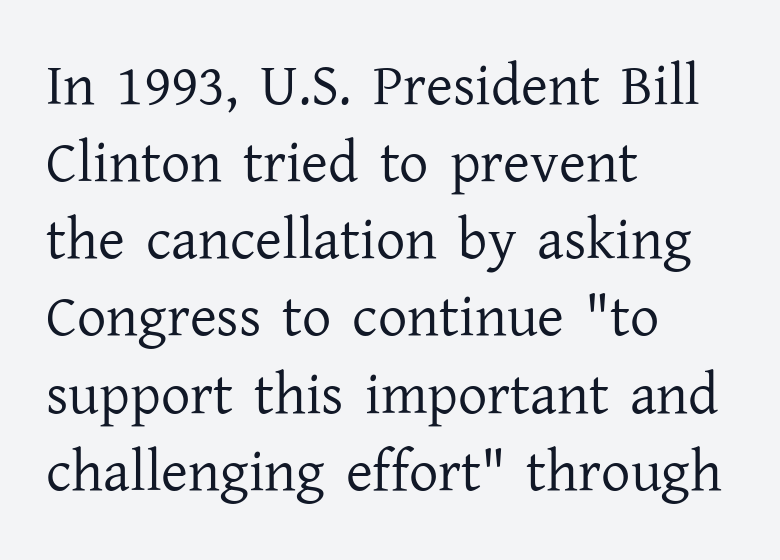
{"serif": "yes", "italic": "no", "bold": "no", "weight": "regular", "width": "normal", "stroke_contrast": "low", "x_height": "medium", "monospaced": "no", "underline": "no", "align": "left", "line_spacing": "normal", "line_spacing_ratio": 1.33, "letter_spacing": "normal", "letter_spacing_em": 0.0, "glyph_px": 58}
